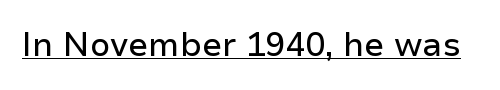
Glance below the letters and you will spot a drawn line. What stands out about the letter spacing? Nothing — it is the standard amount. The face used here is proportionally spaced, like ordinary book or web type. Font category for this specimen: sans-serif. It's the straight-up-and-down kind of type.
